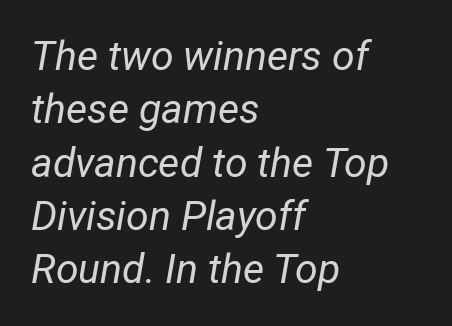
Q: Is the text bold? A: No.
Q: Is the text italic (slanted)? A: Yes, it leans right by about 12 degrees.
Q: Is the text underlined? A: No.
Q: How is the paragraph aligned? A: Left-aligned.
Q: Is the spacing between letters normal or unusually wide? A: Normal.
Q: Is the spacing between lines tight, normal or loose? A: Normal.
Q: Width (condensed, normal, or wide)? A: Condensed.
Q: Stroke contrast? A: Low.
Q: x-height? A: Medium.
Q: Monospaced? A: No.
